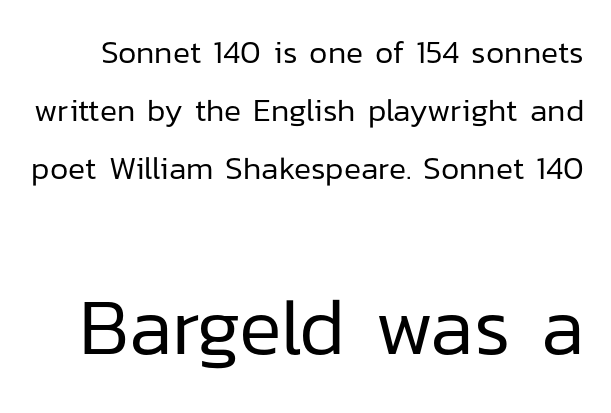
The letters sit at their default tracking, neither squeezed nor spread. These lines are composed in type without serifs. Character widths vary here, with narrow letters taking less room than wide ones. This is roman type, the default non-slanted kind. Type size steps up from the first block to the second. The typesetting does not lean heavy: it is not bold.
